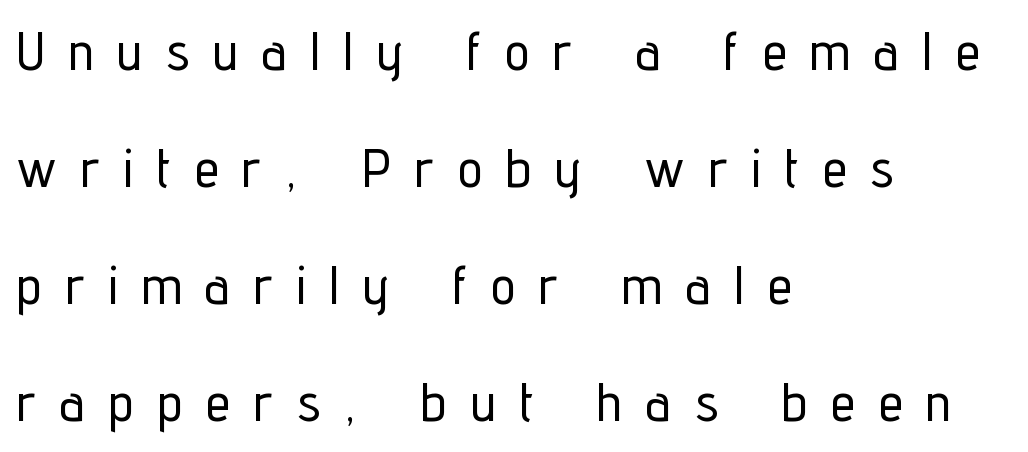
{"serif": "no", "italic": "no", "width": "condensed", "stroke_contrast": "low", "x_height": "medium", "monospaced": "no", "underline": "no", "align": "left", "line_spacing": "loose", "line_spacing_ratio": 2.13, "letter_spacing": "wide", "letter_spacing_em": 0.44, "glyph_px": 55}
